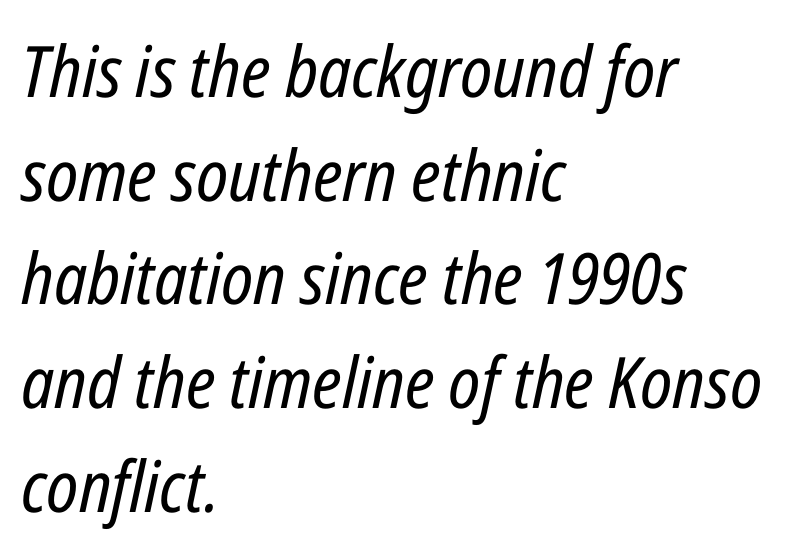
Q: Is the text bold? A: No.
Q: Is the text italic (slanted)? A: Yes, it leans right by about 12 degrees.
Q: Is the text underlined? A: No.
Q: How is the paragraph aligned? A: Left-aligned.
Q: Is the spacing between letters normal or unusually wide? A: Normal.
Q: Is the spacing between lines tight, normal or loose? A: Normal.
Q: Width (condensed, normal, or wide)? A: Condensed.
Q: Stroke contrast? A: Low.
Q: x-height? A: Medium.
Q: Monospaced? A: No.
